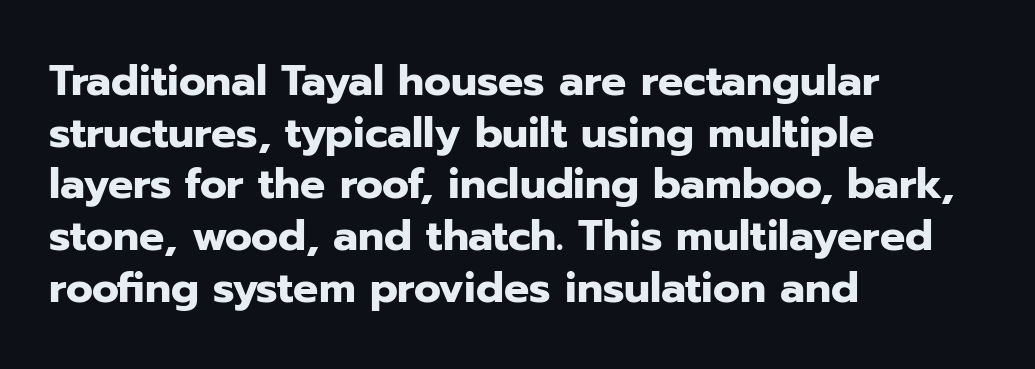
Q: Is the text bold? A: Yes.
Q: Is the text italic (slanted)? A: No, it is upright.
Q: Is the typeface a serif or a sans-serif typeface? A: Sans-serif.
Q: Is the text underlined? A: No.
Q: How is the paragraph aligned? A: Left-aligned.
Q: Is the spacing between letters normal or unusually wide? A: Normal.
Q: Width (condensed, normal, or wide)? A: Normal.
Q: Stroke contrast? A: Low.
Q: x-height? A: Medium.
Q: Monospaced? A: No.
